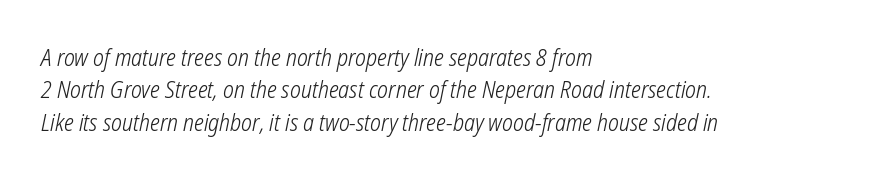
Successive baselines arrive at the customary interval. Standard letterfit; no display-style spreading of the glyphs. Any mark beneath the type? The region is blank. Every row of glyphs begins at an identical x-position on the left. The weight tops out at a normal text grade.
